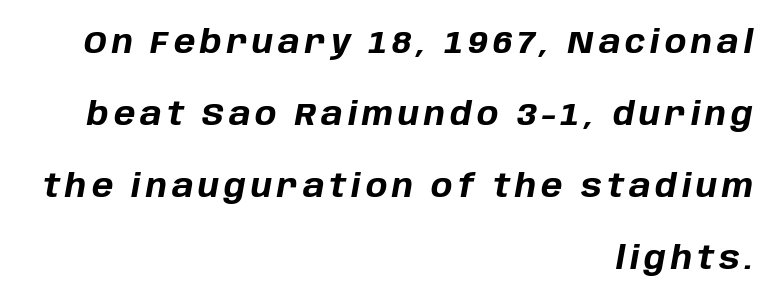
{"italic": "yes", "lean": "right", "slant_degrees": 10, "bold": "yes", "weight": "bold", "width": "normal", "stroke_contrast": "low", "x_height": "large", "monospaced": "no", "underline": "no", "align": "right", "line_spacing": "loose", "line_spacing_ratio": 2.25, "glyph_px": 32}
